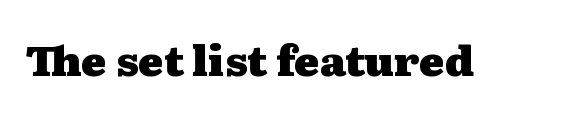
Nobody touched the tracking dial on this one. Look at the bottom of the vertical strokes: they flare into serifs here. Beneath every word, the page is bare. Is there any slant? The stems are plumb. Note the varied advance widths — an 'i' is clearly narrower than an 'm'. Weight: bold.
